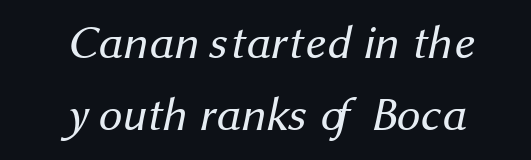
{"serif": "no", "bold": "no", "weight": "regular", "width": "normal", "stroke_contrast": "medium", "x_height": "medium", "monospaced": "no", "underline": "no", "align": "center", "line_spacing": "normal", "line_spacing_ratio": 1.53, "letter_spacing": "normal", "letter_spacing_em": 0.0, "glyph_px": 47}
